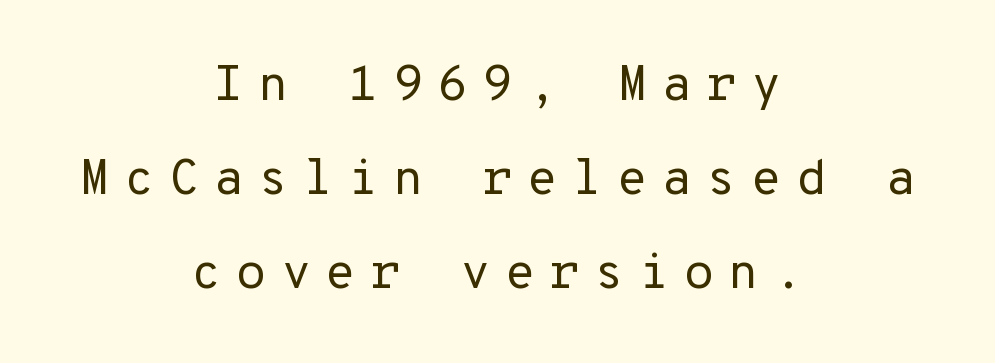
The image shows 50 px regular-weight sans-serif type, upright, monospaced; set centered, line spacing 1.88x, unusually wide letter spacing (+0.28 em), not underlined; low stroke contrast and a medium x-height.
